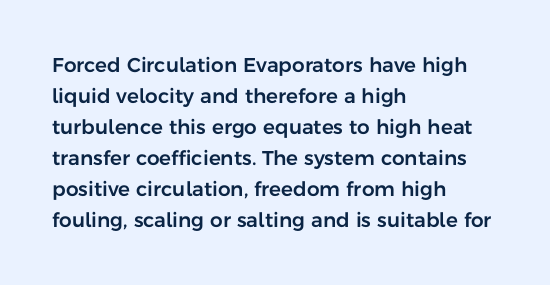
The image shows 20 px text type, upright; set left-aligned, normal line spacing (1.55x), normal letter spacing, not underlined.
